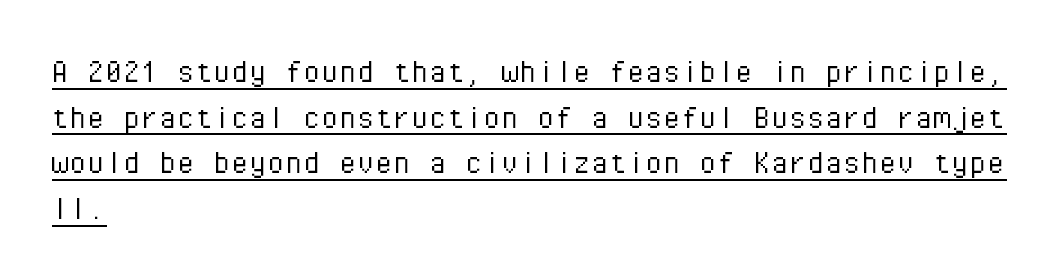
Q: Is the text bold? A: No.
Q: Is the text italic (slanted)? A: No, it is upright.
Q: Is the typeface a serif or a sans-serif typeface? A: Sans-serif.
Q: Is the text underlined? A: Yes.
Q: How is the paragraph aligned? A: Left-aligned.
Q: Is the spacing between letters normal or unusually wide? A: Normal.
Q: Is the spacing between lines tight, normal or loose? A: Normal.
Q: Width (condensed, normal, or wide)? A: Normal.
Q: Stroke contrast? A: Low.
Q: x-height? A: Medium.
Q: Monospaced? A: Yes.
